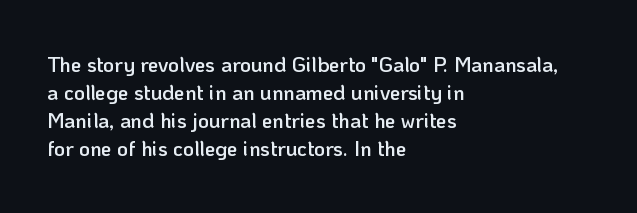
The image shows 21 px text type, upright; set left-aligned, normal line spacing (1.33x), normal letter spacing, not underlined.
